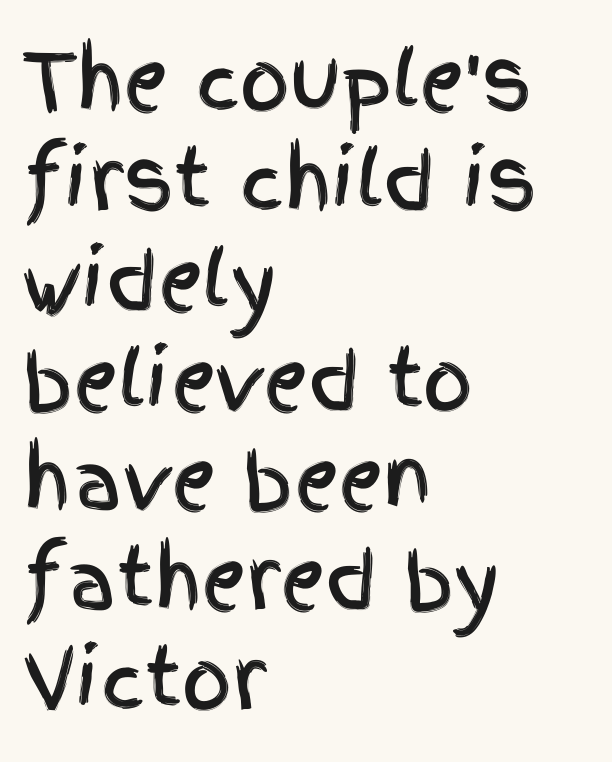
Nothing unusual about the tracking: characters are spaced as the font intends. Do the letters lean? They stand straight. The text block is weighted toward the left margin, trailing off unevenly rightward. Descender tails drop into unmarked territory.
